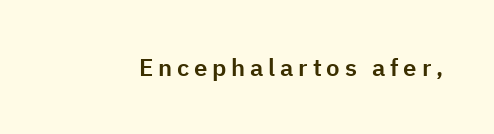
Q: Is the text italic (slanted)? A: No, it is upright.
Q: Is the text underlined? A: No.
Q: Is the spacing between letters normal or unusually wide? A: Unusually wide.
